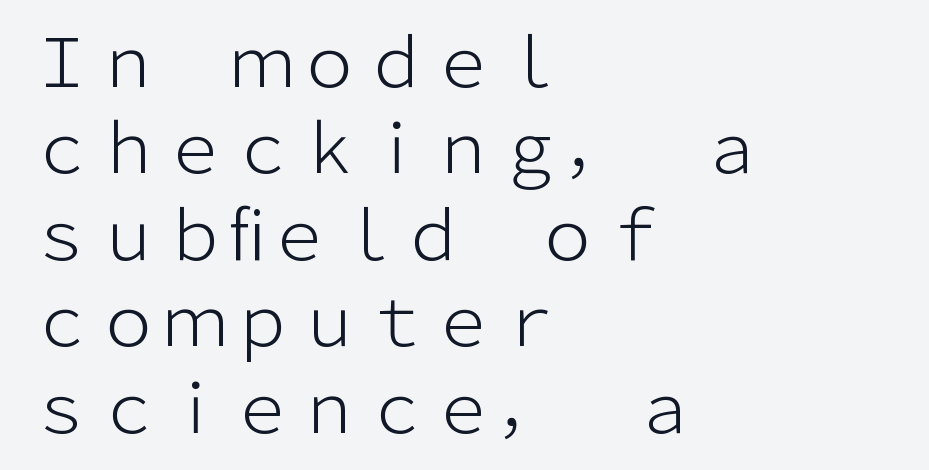
{"serif": "no", "italic": "no", "bold": "no", "weight": "light", "width": "normal", "stroke_contrast": "low", "x_height": "medium", "monospaced": "no", "underline": "no", "align": "left", "line_spacing": "normal", "line_spacing_ratio": 1.29, "letter_spacing": "normal", "letter_spacing_em": 0.0, "glyph_px": 67}
